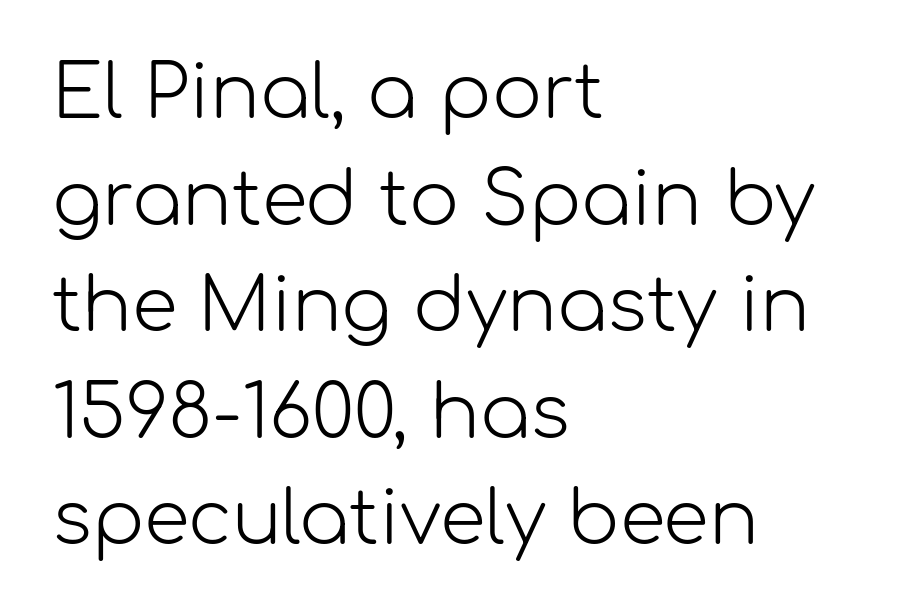
Q: Is the text bold? A: No.
Q: Is the text italic (slanted)? A: No, it is upright.
Q: Is the typeface a serif or a sans-serif typeface? A: Sans-serif.
Q: Is the text underlined? A: No.
Q: How is the paragraph aligned? A: Left-aligned.
Q: Is the spacing between letters normal or unusually wide? A: Normal.
Q: Is the spacing between lines tight, normal or loose? A: Normal.
Q: Width (condensed, normal, or wide)? A: Normal.
Q: Stroke contrast? A: Low.
Q: x-height? A: Medium.
Q: Monospaced? A: No.
